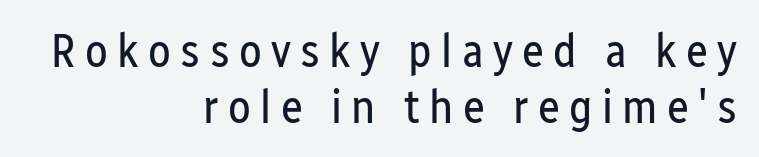
{"serif": "no", "italic": "no", "bold": "no", "weight": "regular", "width": "condensed", "stroke_contrast": "low", "x_height": "medium", "monospaced": "no", "underline": "no", "align": "right", "line_spacing_ratio": 1.19, "letter_spacing": "wide", "letter_spacing_em": 0.2, "glyph_px": 47}
